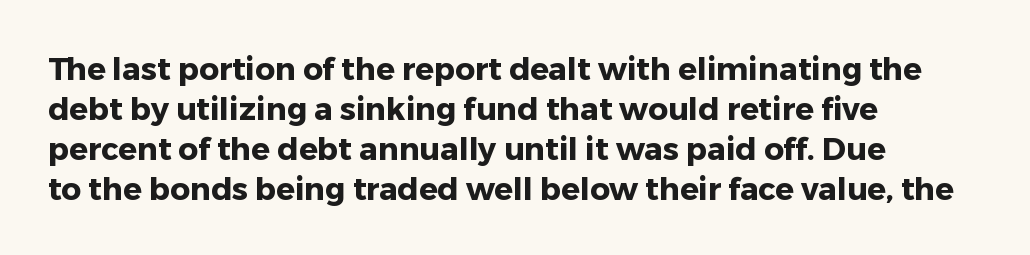
Are there feet on the stems? There aren't — it's a sans. Every row of glyphs begins at an identical x-position on the left. Nobody touched the tracking dial on this one. The letters are bold, with thick, heavy strokes.
